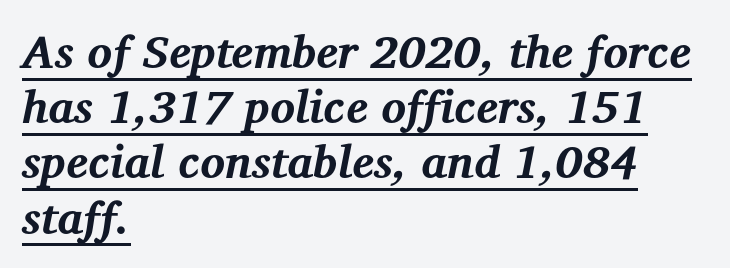
Tracking value appears to be zero — textbook default spacing. Does the lettering tilt? It does — this is italic. Emphasis by weight is at full strength: bold. You could not count columns in this text — the font is proportionally spaced. Every word sits above its own underline. The typesetter chose a ragged-right arrangement here.
